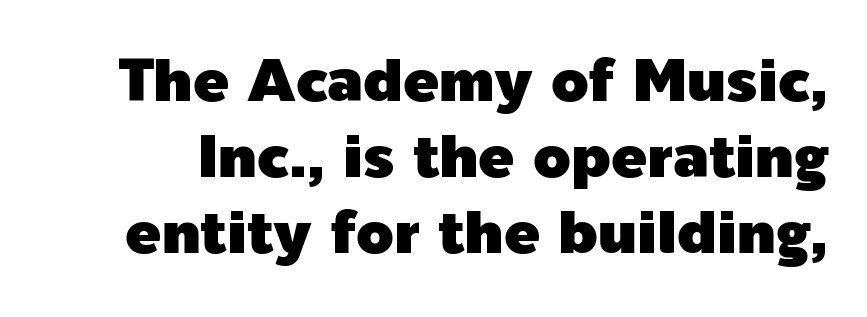
{"serif": "no", "italic": "no", "width": "normal", "x_height": "medium", "monospaced": "no", "underline": "no", "line_spacing": "normal", "line_spacing_ratio": 1.27, "letter_spacing": "normal", "letter_spacing_em": 0.0, "glyph_px": 60}
